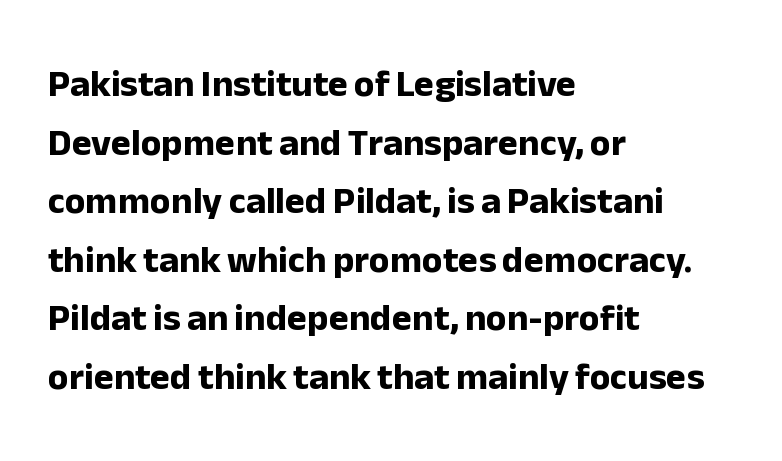
The image shows 38 px bold sans-serif type, upright; set left-aligned, normal line spacing (1.54x), normal letter spacing, not underlined; low stroke contrast and a medium x-height.
